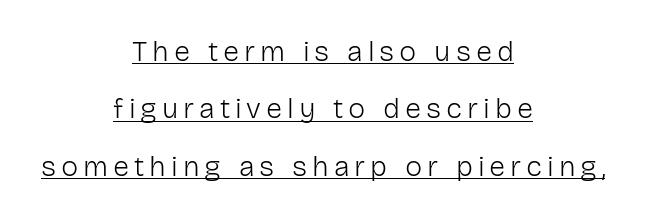
Spacing verdict: proportional, widths tailored to each character. Does the leading feel generous? Absolutely, it's lavish. The typesetter has applied underlining to the passage shown. Classification — sans serif. Visually the block forms a symmetrical silhouette, jagged on both flanks. The typeface has the unassuming heft of standard copy or less.
